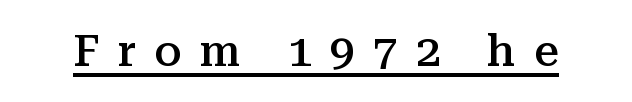
{"serif": "yes", "italic": "no", "bold": "semi", "weight": "semibold", "width": "normal", "stroke_contrast": "medium", "x_height": "medium", "monospaced": "no", "underline": "yes", "letter_spacing": "wide", "letter_spacing_em": 0.41, "glyph_px": 44}
